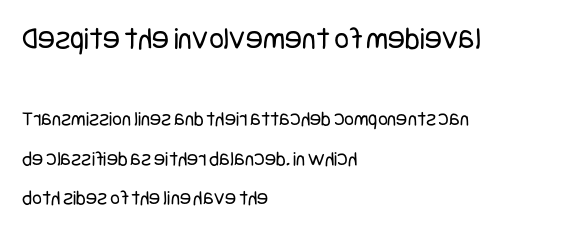
Underline: absent. The letters carry no serifs — their stems end cleanly without finishing strokes. The type is set solid horizontally, with unmodified tracking. The weight would be labelled regular, book, light, or lighter still. The designer gave the opening block more size than the closing block. Italic: no, the glyphs are upright roman.
